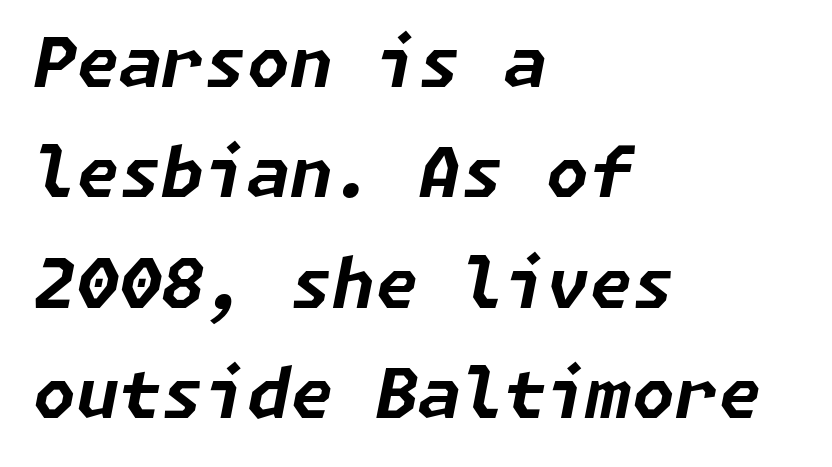
{"italic": "yes", "lean": "right", "slant_degrees": 11, "bold": "yes", "weight": "bold", "width": "normal", "stroke_contrast": "low", "x_height": "medium", "underline": "no", "align": "left", "line_spacing": "normal", "line_spacing_ratio": 1.6, "letter_spacing": "normal", "letter_spacing_em": 0.0, "glyph_px": 69}
